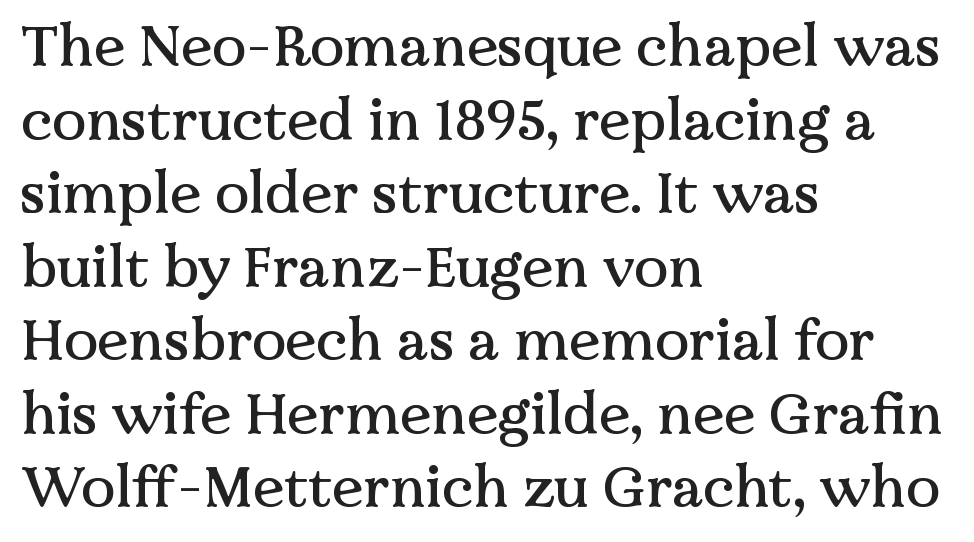
Q: Is the text italic (slanted)? A: No, it is upright.
Q: Is the typeface a serif or a sans-serif typeface? A: Serif.
Q: Is the text underlined? A: No.
Q: How is the paragraph aligned? A: Left-aligned.
Q: Is the spacing between letters normal or unusually wide? A: Normal.
Q: Is the spacing between lines tight, normal or loose? A: Normal.
Q: Width (condensed, normal, or wide)? A: Normal.
Q: Stroke contrast? A: Medium.
Q: x-height? A: Medium.
Q: Monospaced? A: No.
